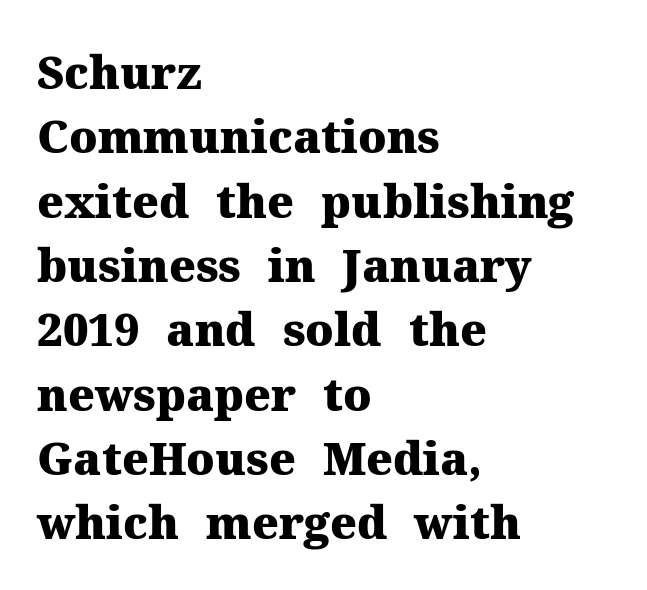
The foot of each line stays bare and open. This is serif lettering, the kind often seen in printed books. The compositor pushed each line to the left boundary. The rendering uses natural spacing where letterforms have individual widths. The letters sit at their default tracking, neither squeezed nor spread. The specimen reads as upright at a glance.
